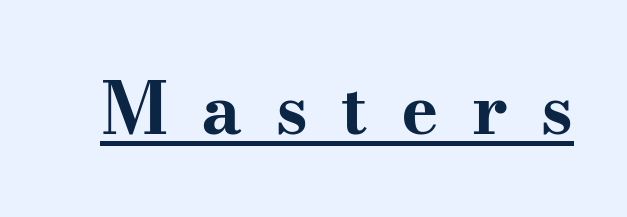
Font category for this specimen: serif. The passage shown is typed in a proportional face where columns would drift. A rule runs beneath these lines of type. The font's upright variant was chosen for this text. Look at the tracking — it's clearly loosened, letters drifting apart. The rendering uses a bold face; every stroke is thick and dark.
